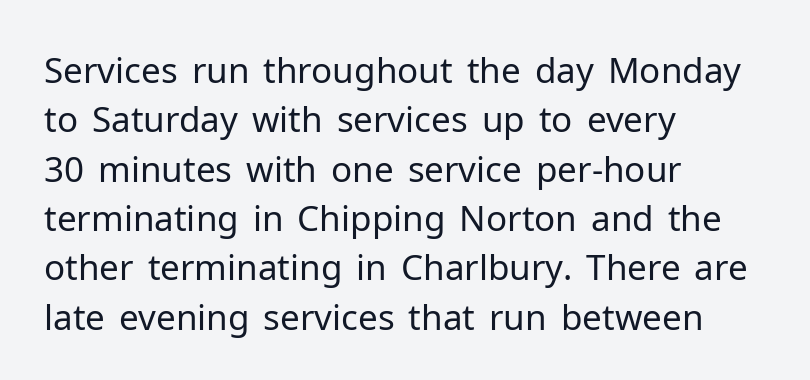
The image shows 35 px regular-weight sans-serif type, upright; set left-aligned, normal line spacing (1.41x), normal letter spacing, not underlined; low stroke contrast and a medium x-height.
